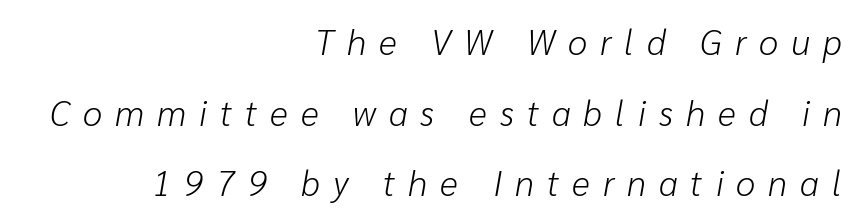
The image shows 35 px light type, italic (leaning right); set right-aligned, loose line spacing (2.02x), unusually wide letter spacing (+0.37 em), not underlined; low stroke contrast and a medium x-height.
